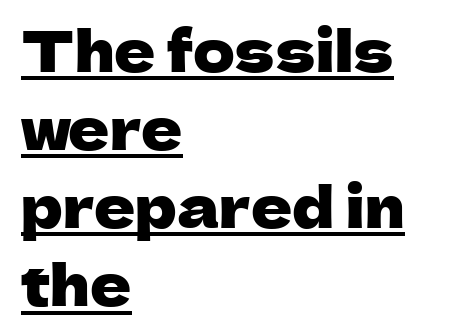
Q: Is the text italic (slanted)? A: No, it is upright.
Q: Is the typeface a serif or a sans-serif typeface? A: Sans-serif.
Q: Is the text underlined? A: Yes.
Q: How is the paragraph aligned? A: Left-aligned.
Q: Is the spacing between letters normal or unusually wide? A: Normal.
Q: Is the spacing between lines tight, normal or loose? A: Normal.
Q: Width (condensed, normal, or wide)? A: Normal.
Q: Stroke contrast? A: Low.
Q: x-height? A: Medium.
Q: Monospaced? A: No.
